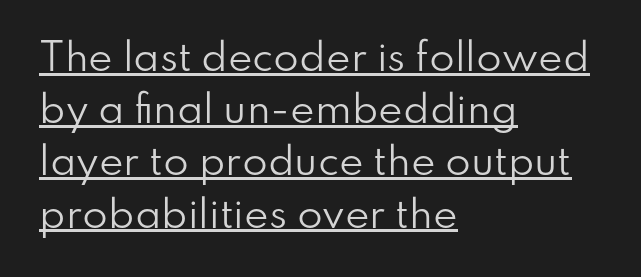
The image shows 37 px regular-weight sans-serif type, upright; set left-aligned, normal line spacing (1.41x), normal letter spacing, underlined; low stroke contrast and a small x-height.
